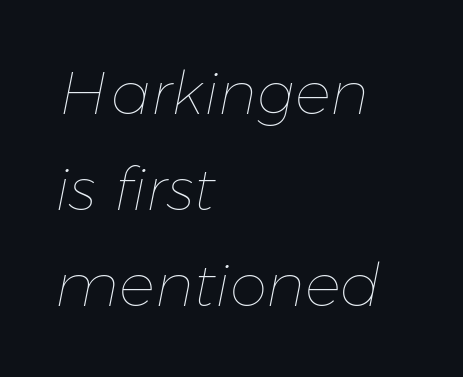
The image shows 60 px thin type, italic (leaning right); set left-aligned, normal line spacing (1.6x), normal letter spacing, not underlined; low stroke contrast and a medium x-height.
